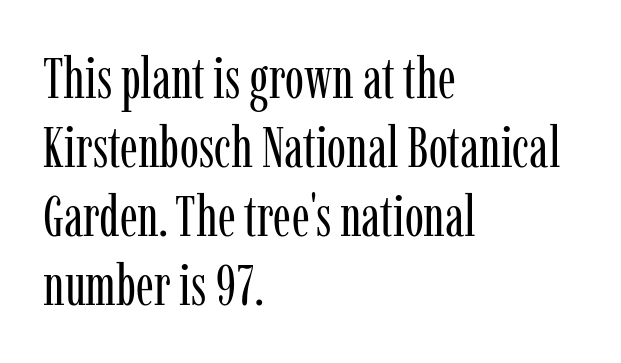
The image shows 57 px regular-weight, condensed serif type, upright; set left-aligned, line spacing 1.21x, normal letter spacing, not underlined; low stroke contrast and a medium x-height.
